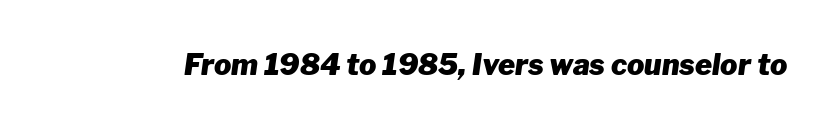
{"italic": "yes", "lean": "right", "slant_degrees": 8, "bold": "yes", "weight": "heavy", "width": "normal", "stroke_contrast": "low", "x_height": "medium", "monospaced": "no", "underline": "no", "letter_spacing": "normal", "letter_spacing_em": 0.0, "glyph_px": 29}
